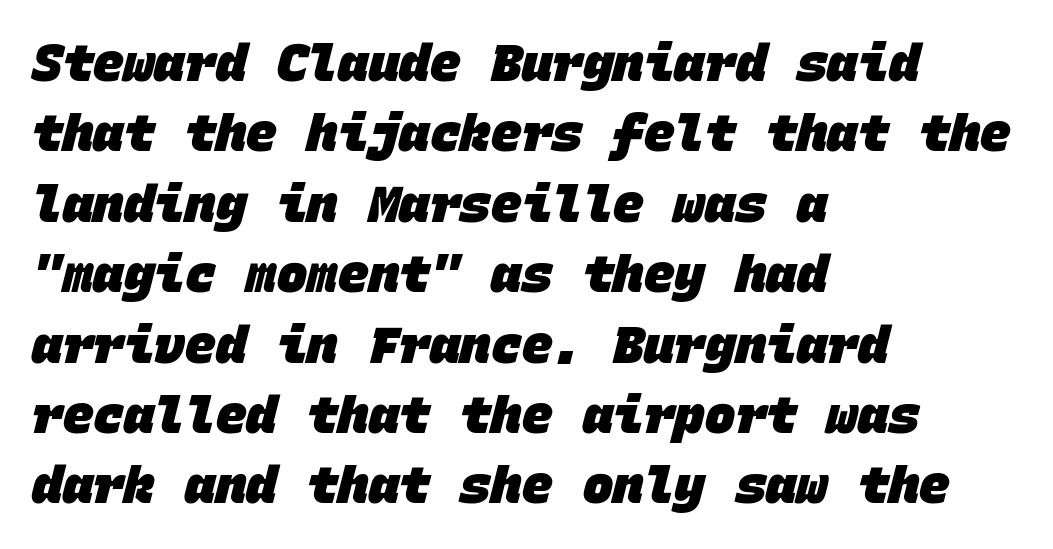
The image shows 51 px heavy sans-serif type, monospaced; set left-aligned, normal line spacing (1.38x), normal letter spacing, not underlined; low stroke contrast and a large x-height.
